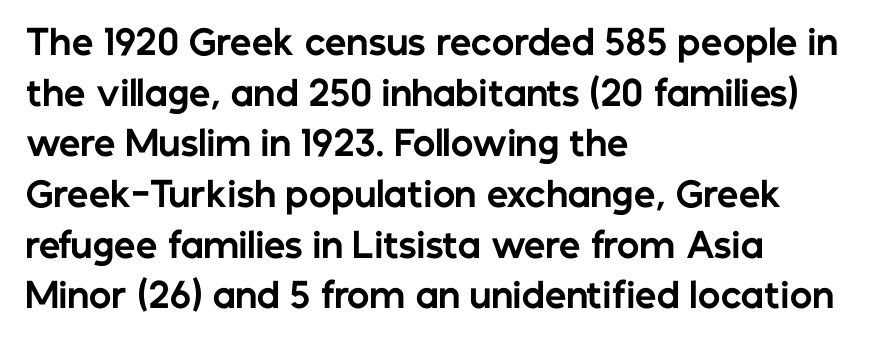
Q: Is the text bold? A: Yes.
Q: Is the text italic (slanted)? A: No, it is upright.
Q: Is the typeface a serif or a sans-serif typeface? A: Sans-serif.
Q: Is the text underlined? A: No.
Q: How is the paragraph aligned? A: Left-aligned.
Q: Is the spacing between letters normal or unusually wide? A: Normal.
Q: Is the spacing between lines tight, normal or loose? A: Normal.
Q: Width (condensed, normal, or wide)? A: Normal.
Q: Stroke contrast? A: Low.
Q: x-height? A: Medium.
Q: Monospaced? A: No.
